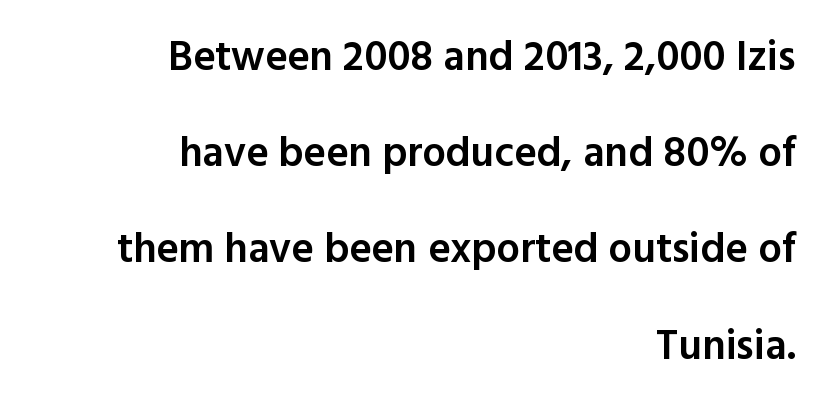
Airy leading. This is moderately heavy type, rendered in semibold. Posture: vertical. A typesetter would call this proportional, since set widths differ per character.
